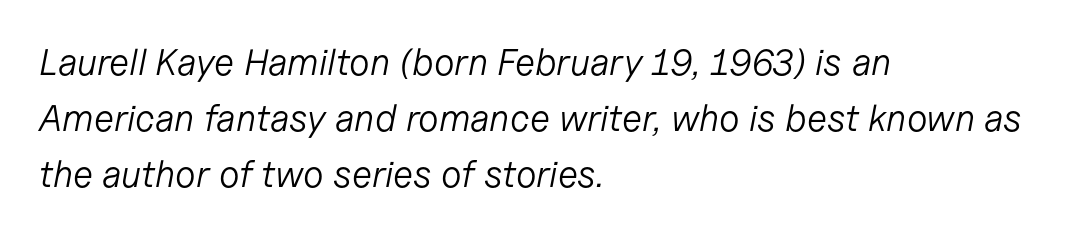
The image shows 37 px light type, italic (leaning right); set left-aligned, normal line spacing (1.51x), normal letter spacing, not underlined; low stroke contrast and a medium x-height.
